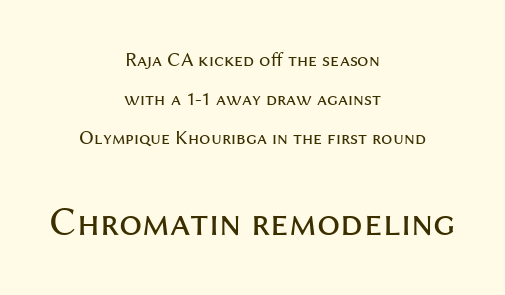
{"serif": "no", "italic": "no", "bold": "no", "weight": "regular", "width": "normal", "stroke_contrast": "medium", "x_height": "medium", "monospaced": "no", "underline": "no", "align": "center", "line_spacing": "loose", "line_spacing_ratio": 1.96, "letter_spacing": "normal", "letter_spacing_em": 0.0, "larger_block": "second", "size_ratio": 2.05, "glyph_px": 41}
